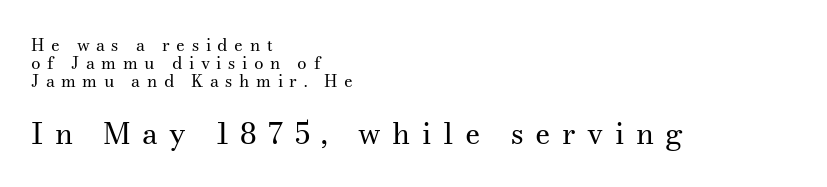
The image shows 30 px regular-weight serif type, upright; set left-aligned, tight line spacing (1.07x), unusually wide letter spacing (+0.38 em), not underlined; the second (bottom) block is 1.76x larger; medium stroke contrast and a small x-height.
